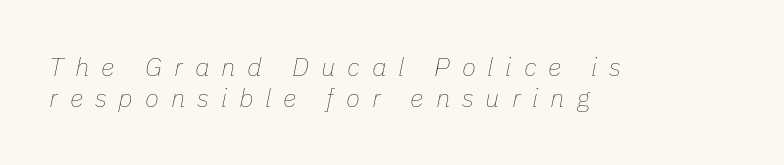
{"italic": "yes", "lean": "right", "slant_degrees": 11, "bold": "no", "underline": "no", "align": "left", "line_spacing_ratio": 1.2, "letter_spacing": "wide", "letter_spacing_em": 0.46, "glyph_px": 26}
